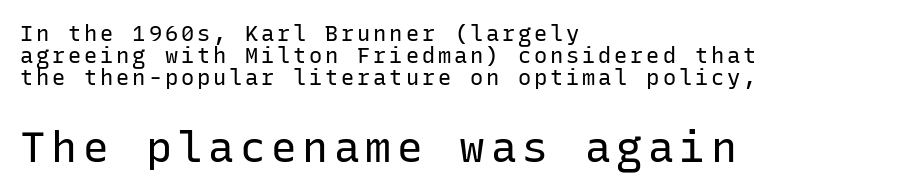
Horizontal alignment here is leftward, the default for most running prose. You get the small type first, then a jump to larger type. Monospaced: the letters line up in strict vertical columns. Summary of vertical rhythm: compact, with narrow interline spacing.
